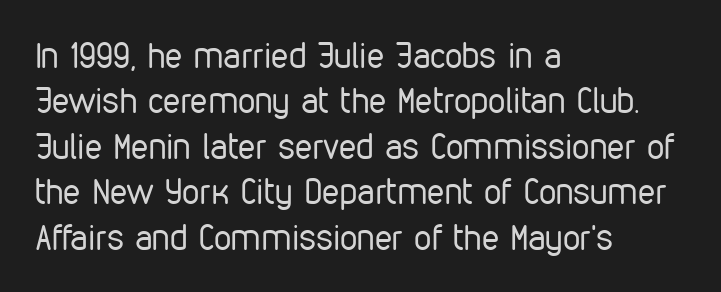
{"serif": "no", "italic": "no", "bold": "no", "weight": "regular", "width": "condensed", "stroke_contrast": "low", "x_height": "medium", "monospaced": "no", "underline": "no", "align": "left", "line_spacing": "normal", "line_spacing_ratio": 1.3, "letter_spacing": "normal", "letter_spacing_em": 0.0, "glyph_px": 35}
